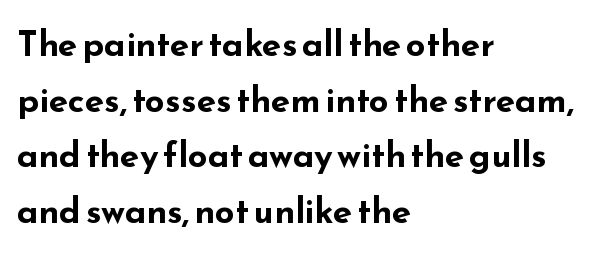
Do the characters align in a grid? No, the font is proportional. How are the letters spaced? Ordinarily, with no added tracking. Each letter's strokes conclude bluntly, with no projecting serifs. Does the lettering tilt? It doesn't — this is upright.
